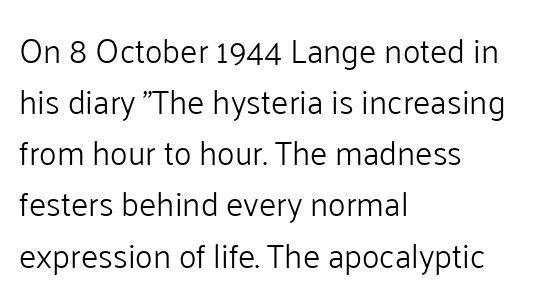
The image shows 33 px light sans-serif type, upright; set left-aligned, normal line spacing (1.55x), normal letter spacing, not underlined; low stroke contrast and a medium x-height.
